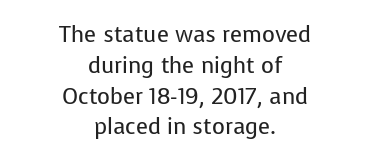
{"italic": "no", "bold": "no", "underline": "no", "align": "center", "line_spacing": "normal", "line_spacing_ratio": 1.4, "letter_spacing": "normal", "letter_spacing_em": 0.0, "glyph_px": 22}
